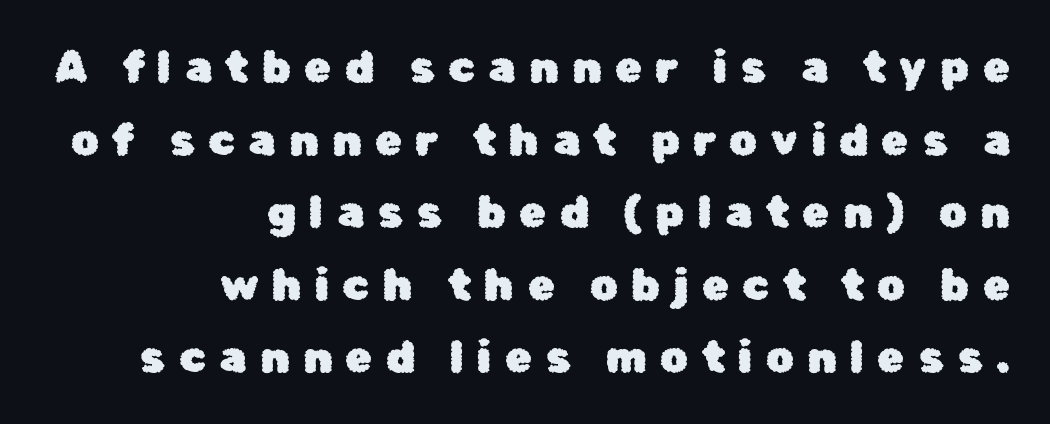
How would I describe the line gaps? Plain and ordinary. These lines are set flush right with a ragged left edge. Stroke terminals: plain, sans-serif. Character widths vary here, with narrow letters taking less room than wide ones. Unlike italic type, these characters show no tilt at all.
